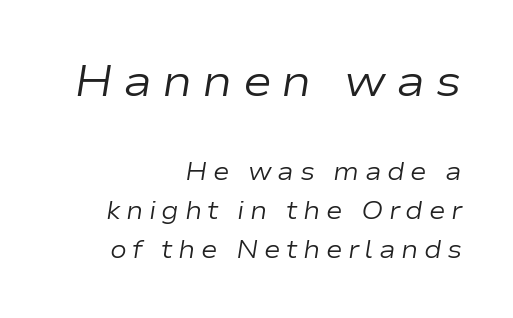
The image shows 44 px regular-weight, wide type, italic (leaning right); set right-aligned, normal line spacing (1.55x), unusually wide letter spacing (+0.22 em), not underlined; the first (top) block is 1.76x larger; low stroke contrast and a medium x-height.
